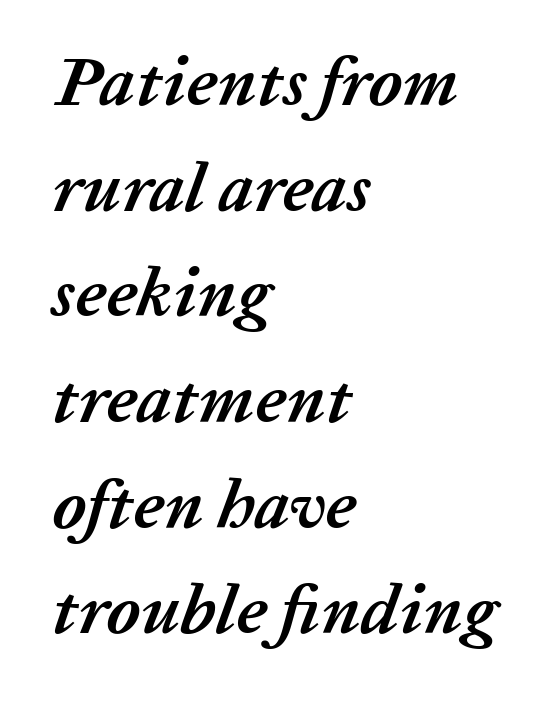
Q: Is the text bold? A: Yes.
Q: Is the text italic (slanted)? A: Yes, it leans right by about 20 degrees.
Q: Is the text underlined? A: No.
Q: How is the paragraph aligned? A: Left-aligned.
Q: Is the spacing between letters normal or unusually wide? A: Normal.
Q: Is the spacing between lines tight, normal or loose? A: Normal.
Q: Width (condensed, normal, or wide)? A: Normal.
Q: Stroke contrast? A: Low.
Q: x-height? A: Medium.
Q: Monospaced? A: No.
